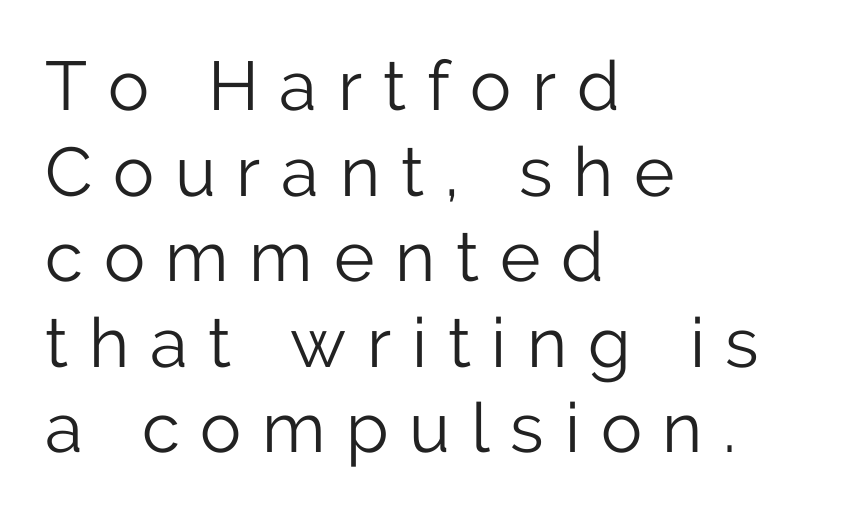
The image shows 69 px light sans-serif type, upright; set left-aligned, line spacing 1.24x, unusually wide letter spacing (+0.3 em), not underlined; low stroke contrast and a medium x-height.
